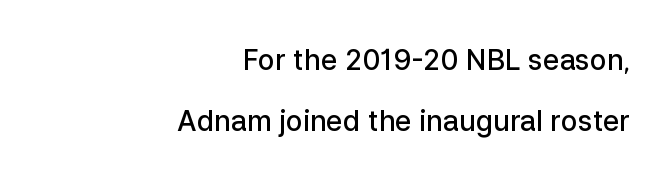
The image shows 28 px semibold sans-serif type, upright; set right-aligned, loose line spacing (2.19x), normal letter spacing, not underlined; low stroke contrast and a medium x-height.
